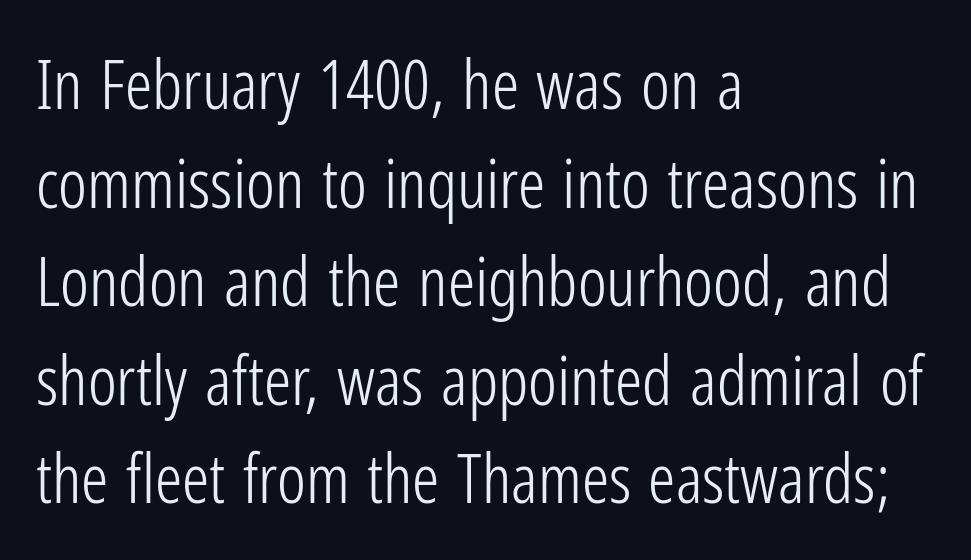
The letters look calm and open, with moderate or lighter stems. There is no visible air inserted between adjacent glyphs. The text block is weighted toward the left margin, trailing off unevenly rightward. Unmarked baselines from the first word to the last. Grotesque or geometric, the face here clearly has no serifs.
